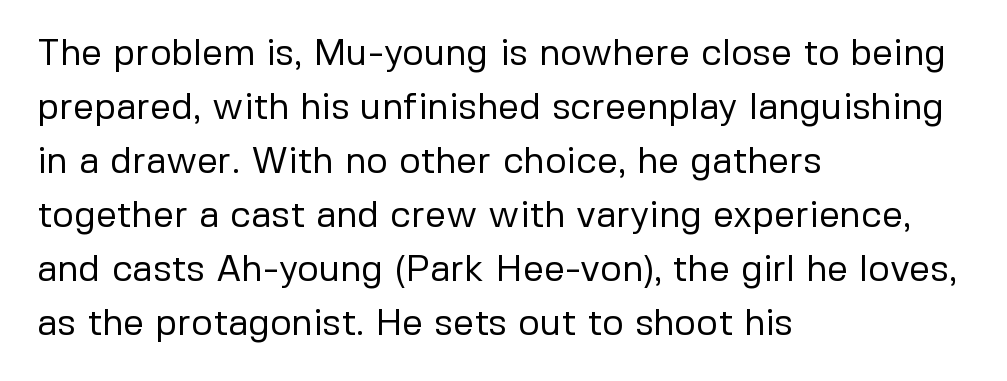
The image shows 37 px regular-weight sans-serif type, upright; set left-aligned, normal line spacing (1.46x), normal letter spacing, not underlined; low stroke contrast and a medium x-height.
